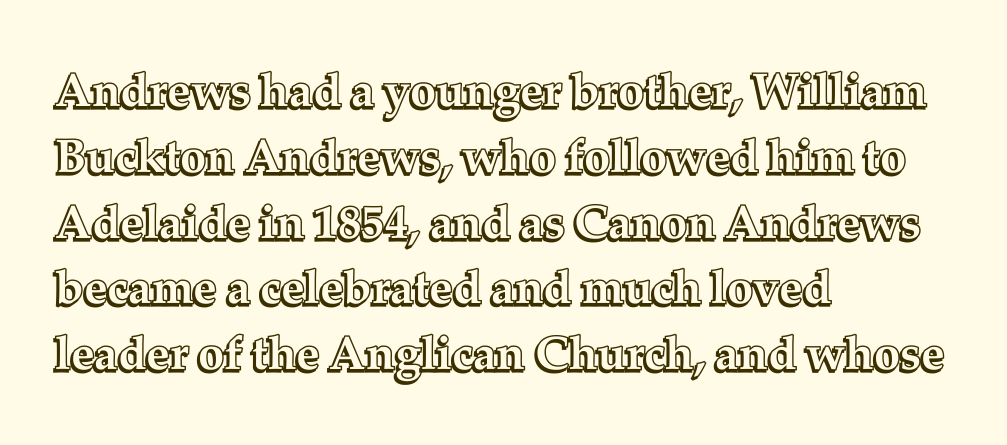
{"italic": "no", "width": "normal", "x_height": "medium", "monospaced": "no", "underline": "no", "align": "left", "line_spacing": "normal", "line_spacing_ratio": 1.4, "letter_spacing": "normal", "letter_spacing_em": 0.0, "glyph_px": 47}
